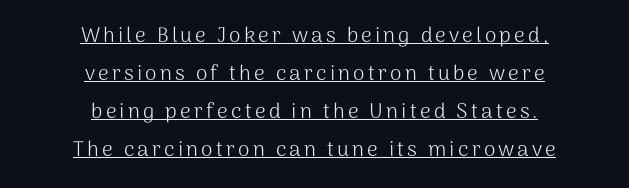
Check the space under the baseline: a stroke is drawn there. Visually the block forms a symmetrical silhouette, jagged on both flanks. The weight would be labelled regular, book, light, or lighter still. The lettering holds an erect, upright posture throughout.
